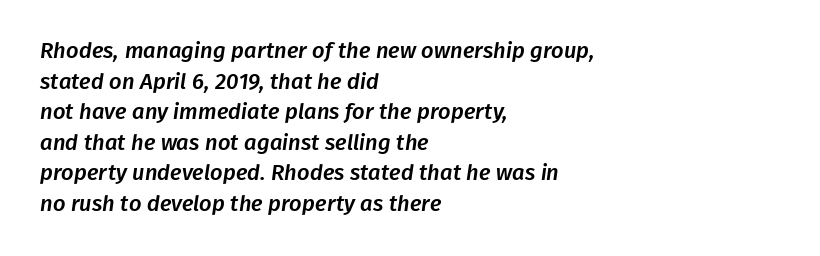
The passage shown is not underscored anywhere. Look at the tracking — it's just the regular setting, nothing added. Compared with typical paragraphs, the rows here are spaced about the same. The text block is weighted toward the left margin, trailing off unevenly rightward.
